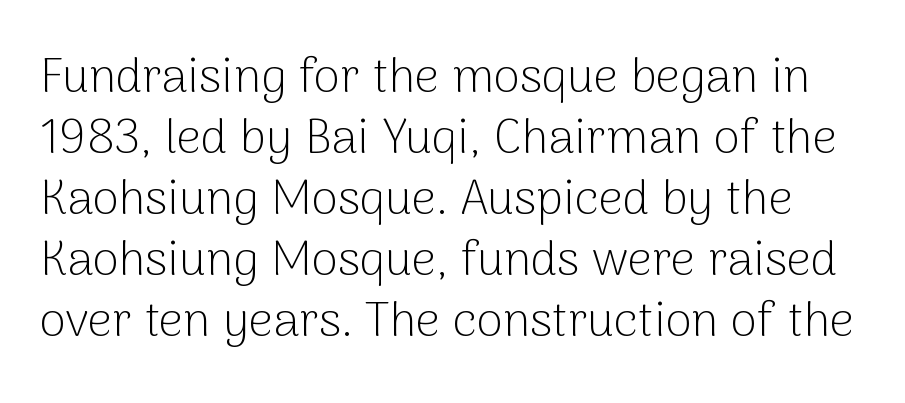
The typesetting does not lean heavy: it is not bold. Classification — sans serif. Words appear dense and cohesive because spacing is normal. The axis of the letterforms is exactly vertical. You could not count columns in this text — the font is proportionally spaced.
